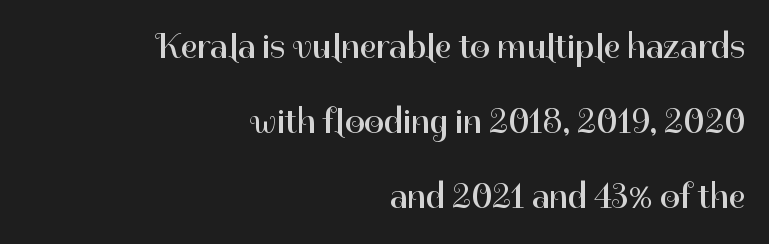
Compared with a flush-left layout, this one pins lines to the opposite, right side. The leading is generous, giving the passage an open texture. No letter is thick-stroked: the sample isn't bold. It's the straight-up-and-down kind of type.
